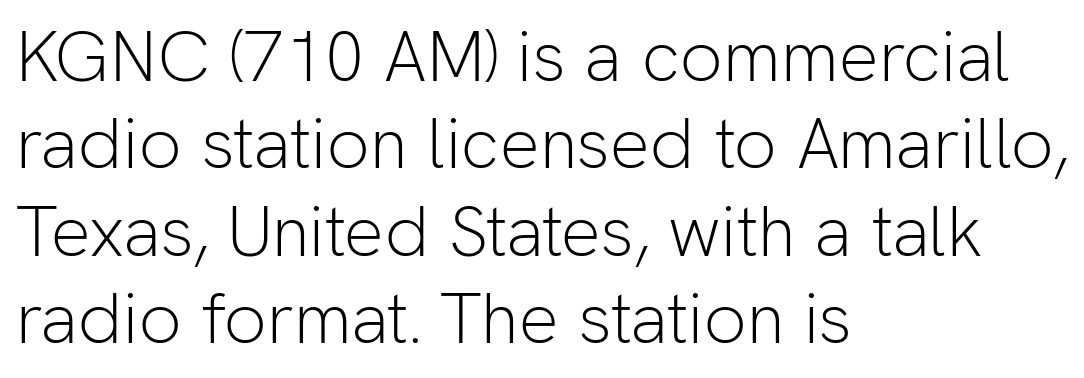
{"serif": "no", "italic": "no", "bold": "no", "weight": "light", "width": "normal", "stroke_contrast": "low", "x_height": "medium", "monospaced": "no", "underline": "no", "align": "left", "line_spacing_ratio": 1.23, "letter_spacing": "normal", "letter_spacing_em": 0.0, "glyph_px": 71}
